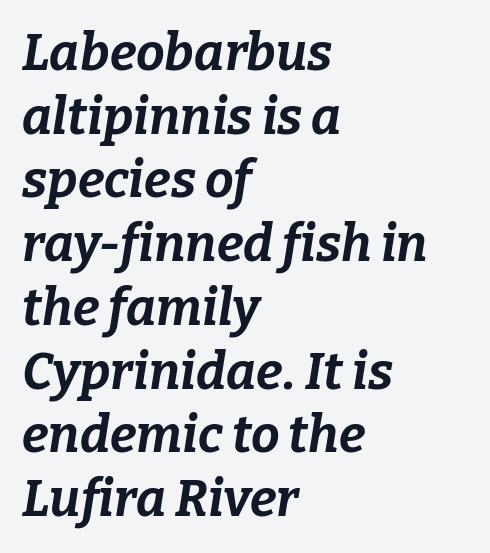
This sample is left-justified, so line endings fall wherever the words run out. A clean baseline with only descenders dipping below it. If you measured baseline to baseline, you'd find a middling distance. These lines keep a tight, regular rhythm from letter to letter. Slanted lettering throughout. Note the varied advance widths — an 'i' is clearly narrower than an 'm'.
